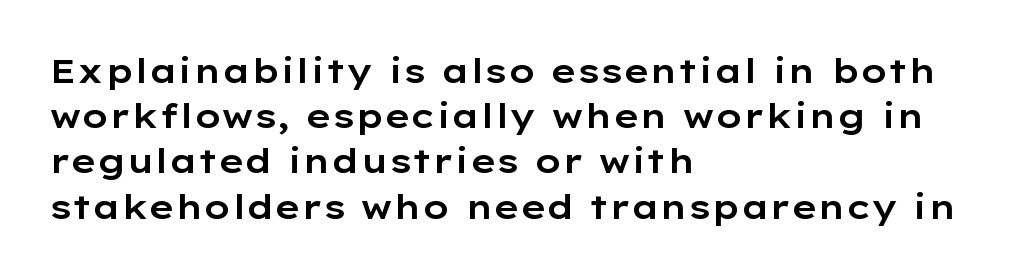
{"serif": "no", "italic": "no", "width": "wide", "stroke_contrast": "low", "x_height": "medium", "monospaced": "no", "underline": "no", "align": "left", "line_spacing": "normal", "line_spacing_ratio": 1.33, "letter_spacing": "normal", "letter_spacing_em": 0.0, "glyph_px": 34}
